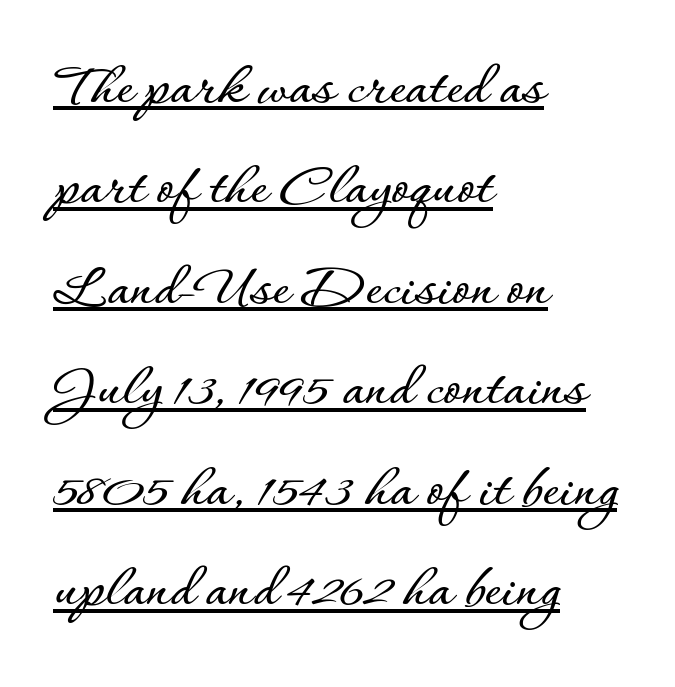
The image shows 64 px text type; set left-aligned, normal line spacing (1.57x), normal letter spacing, underlined; low stroke contrast and a small x-height.
